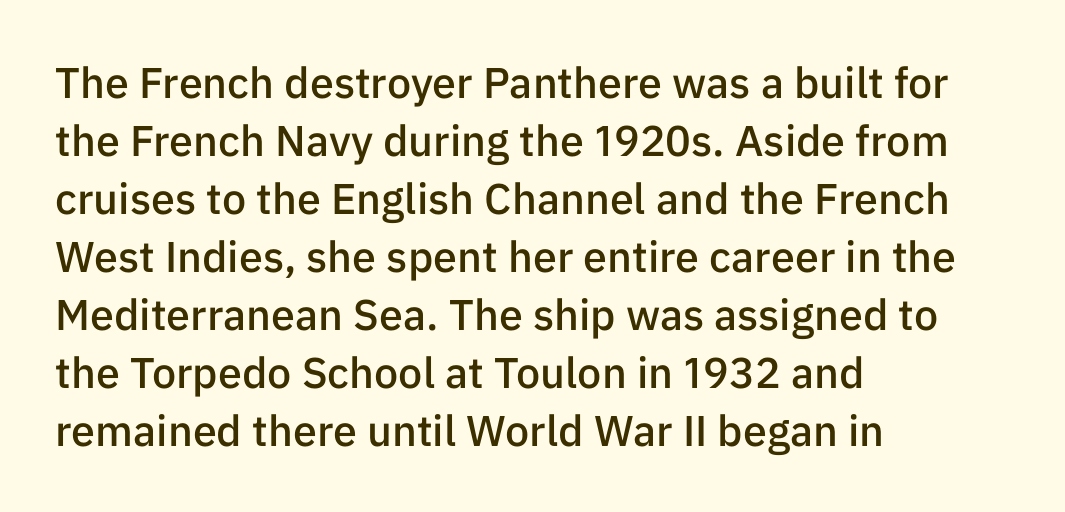
Q: Is the text bold? A: Semi-bold.
Q: Is the text italic (slanted)? A: No, it is upright.
Q: Is the typeface a serif or a sans-serif typeface? A: Sans-serif.
Q: Is the text underlined? A: No.
Q: How is the paragraph aligned? A: Left-aligned.
Q: Is the spacing between letters normal or unusually wide? A: Normal.
Q: Is the spacing between lines tight, normal or loose? A: Normal.
Q: Width (condensed, normal, or wide)? A: Normal.
Q: Stroke contrast? A: Low.
Q: x-height? A: Medium.
Q: Monospaced? A: No.
